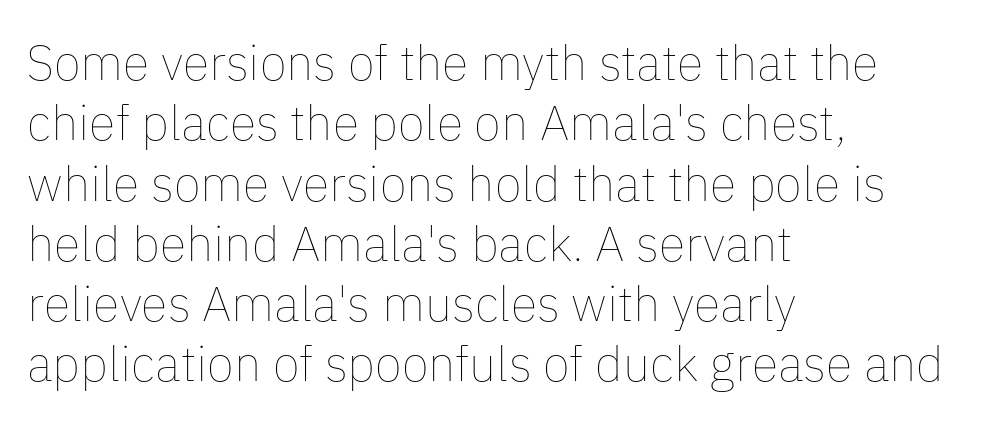
Q: Is the text bold? A: No.
Q: Is the text italic (slanted)? A: No, it is upright.
Q: Is the text underlined? A: No.
Q: How is the paragraph aligned? A: Left-aligned.
Q: Is the spacing between letters normal or unusually wide? A: Normal.
Q: Width (condensed, normal, or wide)? A: Normal.
Q: Stroke contrast? A: Low.
Q: x-height? A: Medium.
Q: Monospaced? A: No.
